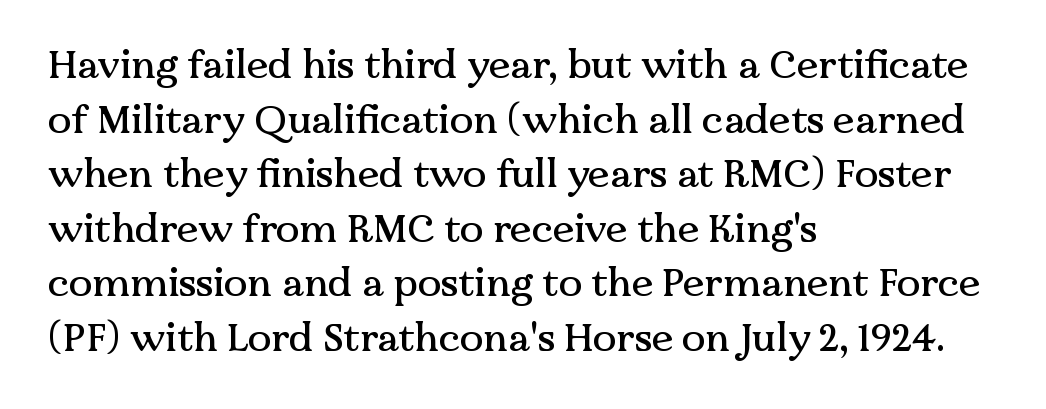
Q: Is the text italic (slanted)? A: No, it is upright.
Q: Is the typeface a serif or a sans-serif typeface? A: Serif.
Q: Is the text underlined? A: No.
Q: How is the paragraph aligned? A: Left-aligned.
Q: Is the spacing between letters normal or unusually wide? A: Normal.
Q: Is the spacing between lines tight, normal or loose? A: Normal.
Q: Width (condensed, normal, or wide)? A: Normal.
Q: Stroke contrast? A: Medium.
Q: x-height? A: Medium.
Q: Monospaced? A: No.
